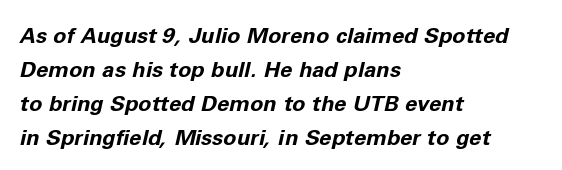
{"italic": "yes", "lean": "right", "slant_degrees": 11, "bold": "yes", "underline": "no", "align": "left", "line_spacing": "normal", "line_spacing_ratio": 1.54, "letter_spacing": "normal", "letter_spacing_em": 0.0, "glyph_px": 22}
